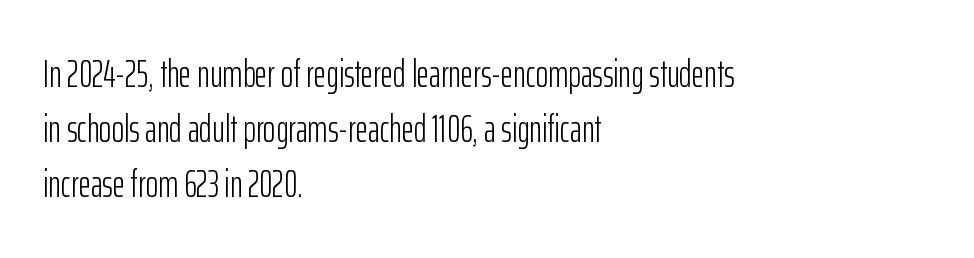
{"serif": "no", "italic": "no", "bold": "no", "weight": "light", "width": "condensed", "stroke_contrast": "low", "x_height": "medium", "monospaced": "no", "underline": "no", "align": "left", "line_spacing": "normal", "line_spacing_ratio": 1.45, "letter_spacing": "normal", "letter_spacing_em": 0.0, "glyph_px": 38}
